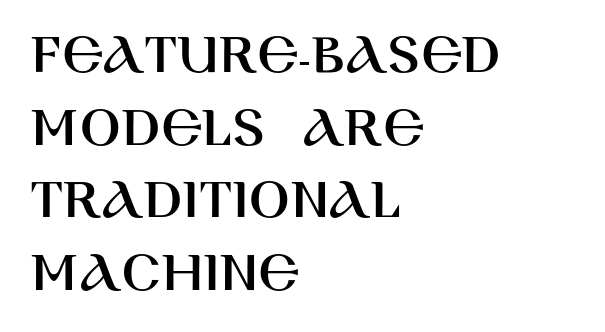
This sample has the flowing, uneven cadence of proportional lettering. Upright lettering throughout. Does the type have serifs? No, each stem ends abruptly. All the whitespace from short lines collects on the right.
